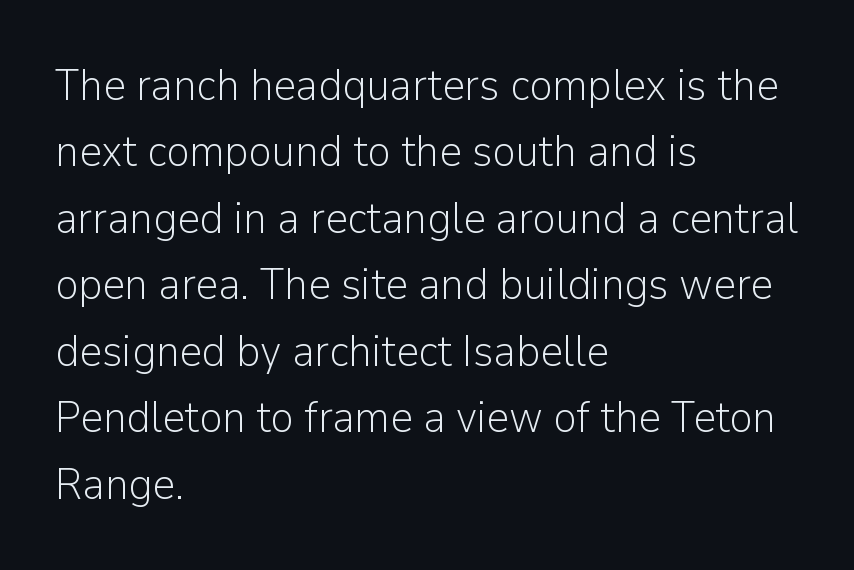
{"serif": "no", "italic": "no", "bold": "no", "weight": "light", "width": "normal", "stroke_contrast": "low", "x_height": "medium", "monospaced": "no", "underline": "no", "align": "left", "line_spacing": "normal", "line_spacing_ratio": 1.51, "letter_spacing": "normal", "letter_spacing_em": 0.0, "glyph_px": 44}
